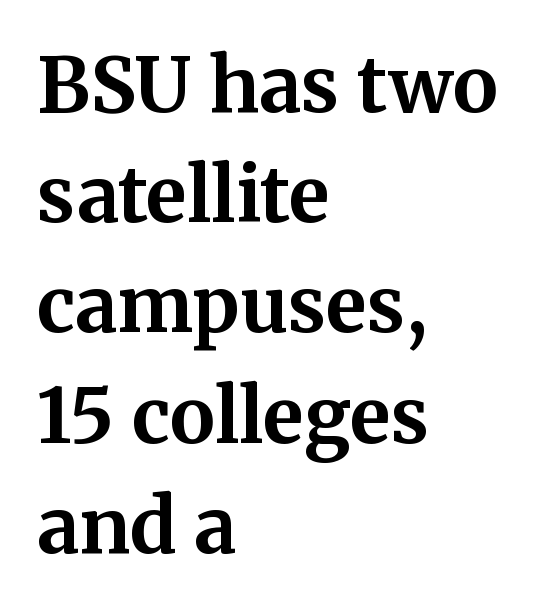
{"serif": "yes", "italic": "no", "bold": "yes", "weight": "bold", "width": "normal", "stroke_contrast": "medium", "x_height": "medium", "monospaced": "no", "underline": "no", "align": "left", "line_spacing": "normal", "line_spacing_ratio": 1.45, "letter_spacing": "normal", "letter_spacing_em": 0.0, "glyph_px": 76}
